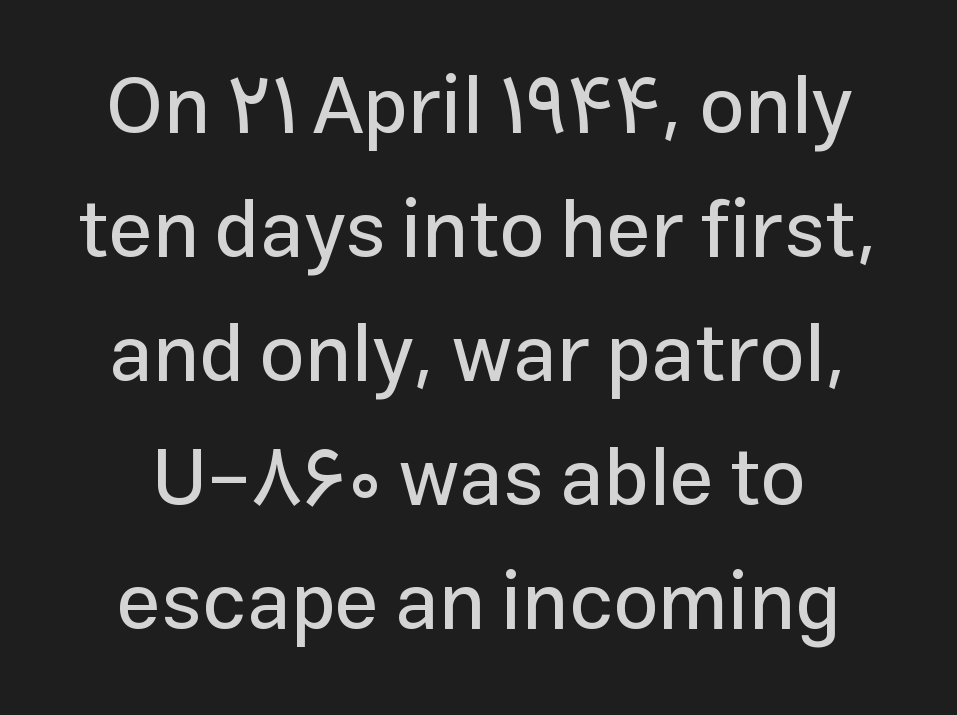
{"serif": "no", "italic": "no", "width": "normal", "stroke_contrast": "low", "x_height": "medium", "monospaced": "no", "underline": "no", "align": "center", "line_spacing": "normal", "line_spacing_ratio": 1.55, "letter_spacing": "normal", "letter_spacing_em": 0.0, "glyph_px": 80}
